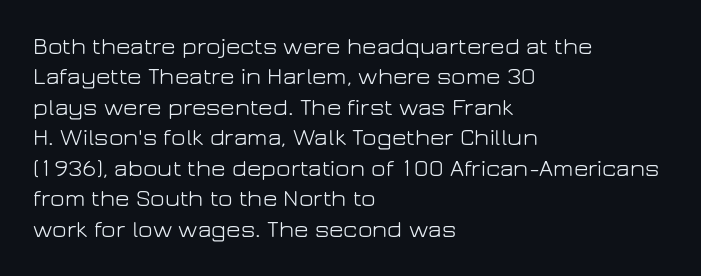
The image shows 25 px text type, upright; set left-aligned, line spacing 1.22x, normal letter spacing, not underlined.
